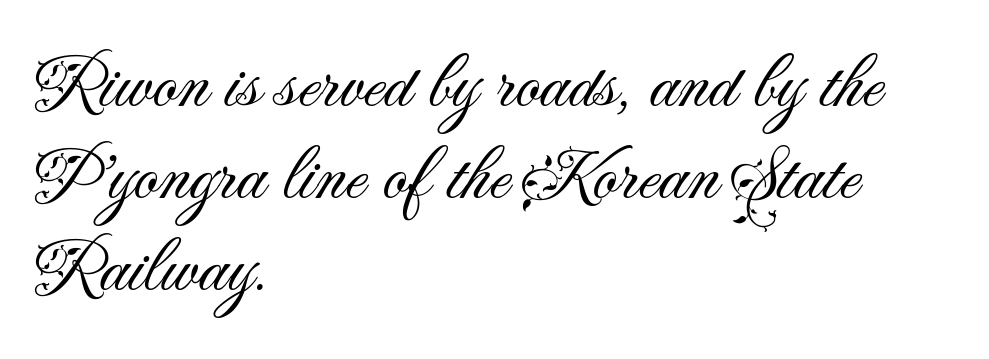
The image shows 76 px light sans-serif type; set left-aligned, line spacing 1.21x, normal letter spacing, not underlined; medium stroke contrast and a small x-height.
